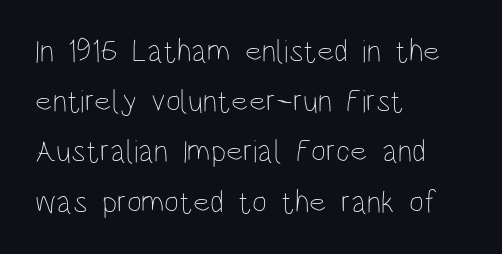
{"italic": "no", "bold": "no", "weight": "thin", "width": "condensed", "stroke_contrast": "low", "x_height": "large", "monospaced": "no", "underline": "no", "align": "left", "line_spacing": "normal", "line_spacing_ratio": 1.57, "letter_spacing": "normal", "letter_spacing_em": 0.0, "glyph_px": 32}
